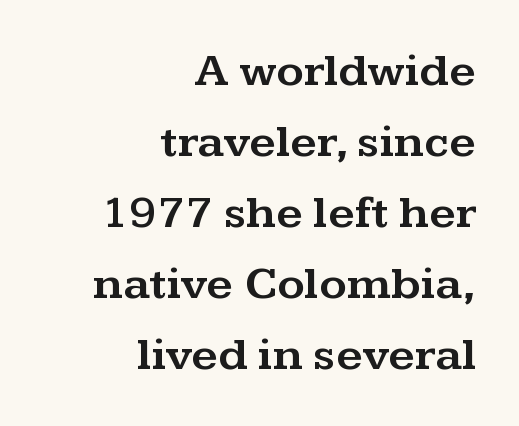
Q: Is the text italic (slanted)? A: No, it is upright.
Q: Is the typeface a serif or a sans-serif typeface? A: Serif.
Q: Is the text underlined? A: No.
Q: How is the paragraph aligned? A: Right-aligned.
Q: Is the spacing between letters normal or unusually wide? A: Normal.
Q: Is the spacing between lines tight, normal or loose? A: Normal.
Q: Width (condensed, normal, or wide)? A: Wide.
Q: Stroke contrast? A: Medium.
Q: x-height? A: Medium.
Q: Monospaced? A: No.
